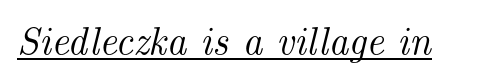
Look at the tracking — it's just the regular setting, nothing added. A serif font was chosen for this passage. Observe the lean: these are italic letterforms. Do the characters align in a grid? No, the font is proportional.
